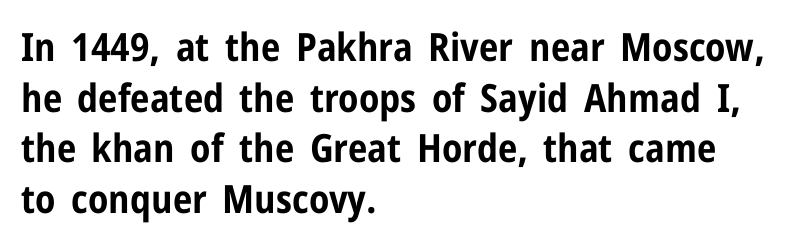
Strong, thick strokes mark this as bold type. Italic? Not at all — the glyphs are vertical. This rendering features lettering with no underline. Glyph-to-glyph distance matches everyday printed text.
